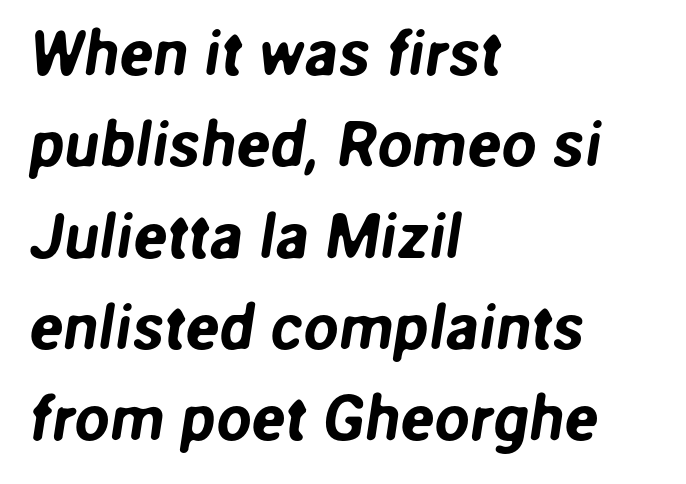
What kind of face is this? One without serifs — a sans. One glance says typical: line gaps are just what's usual. Decoration check: the copy has no underline. A classic flush-left, rag-right setting is used for this passage. Do the characters align in a grid? No, the font is proportional.
